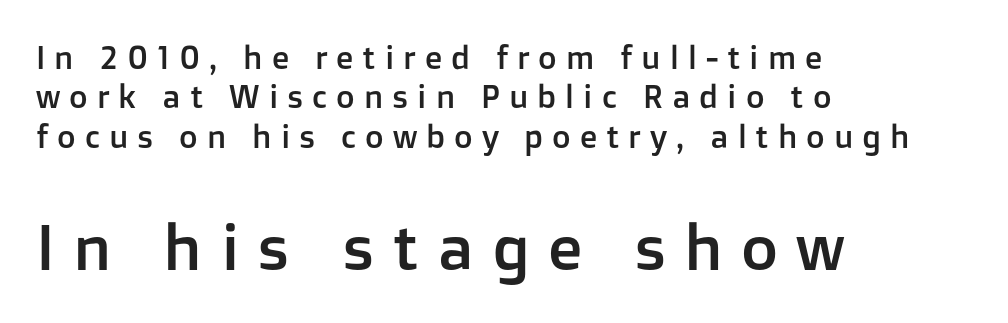
Q: Is the text italic (slanted)? A: No, it is upright.
Q: Is the typeface a serif or a sans-serif typeface? A: Sans-serif.
Q: Is the text underlined? A: No.
Q: How is the paragraph aligned? A: Left-aligned.
Q: Is the spacing between letters normal or unusually wide? A: Unusually wide.
Q: Which block of text is set in a larger size, the first (top) or the second (bottom)? A: The second (bottom) one.
Q: Width (condensed, normal, or wide)? A: Normal.
Q: Stroke contrast? A: Low.
Q: x-height? A: Medium.
Q: Monospaced? A: No.
